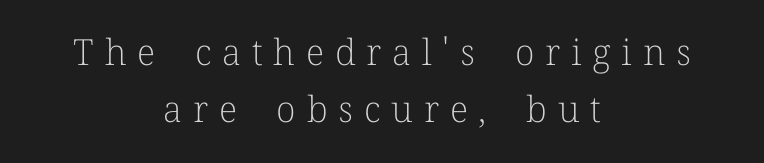
Lines of text with bare space underneath. Does the leading feel generous? No, just average. Think of a printed novel: that variable character pitch is what you see here. The glyphs in this specimen are seriffed. Casual observation: everything's sitting right in the middle.
